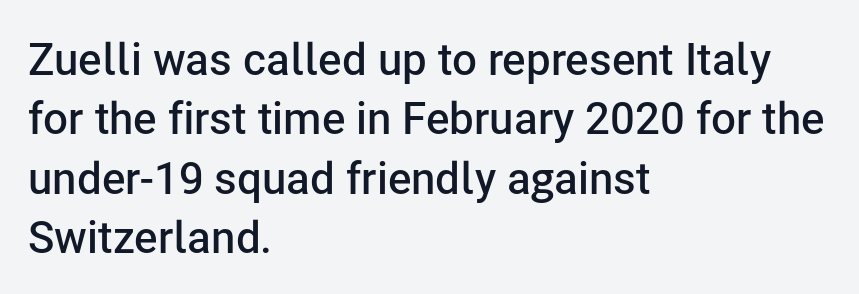
The lettering stays uniformly vertical, giving the passage a roman look. How are the letters spaced? Ordinarily, with no added tracking. A fair bit of extra ink — the face is semibold, not bold. A student would call this left alignment; a typographer would say flush left, rag right.
